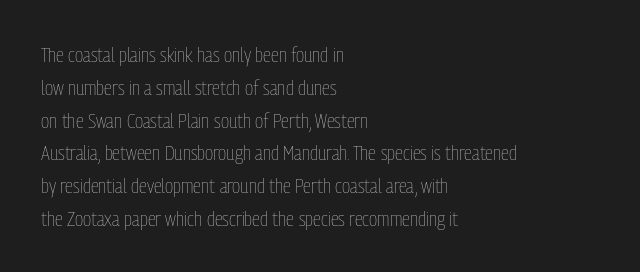
{"italic": "no", "bold": "no", "underline": "no", "align": "left", "line_spacing": "normal", "line_spacing_ratio": 1.56, "letter_spacing": "normal", "letter_spacing_em": 0.0, "glyph_px": 21}
